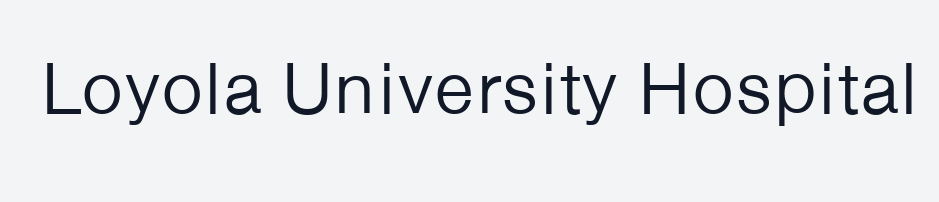
You can tell it's not italic because the verticals are truly vertical. Caption: standard tracking, unaltered. Type style note: lacks serifs. Beneath every word, the page is bare. Vertical stems look standard width or narrower in stroke. Think of a printed novel: that variable character pitch is what you see here.
